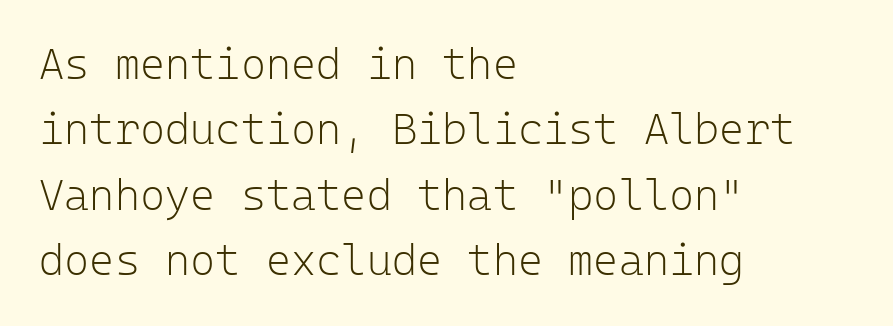
Horizontal bands of white between lines are of average thickness. Short and long lines alike share a common starting point at left. The letters march in equal steps, a hallmark of fixed-pitch type. A quiet, ordinary-to-light weight characterises the typeface.
